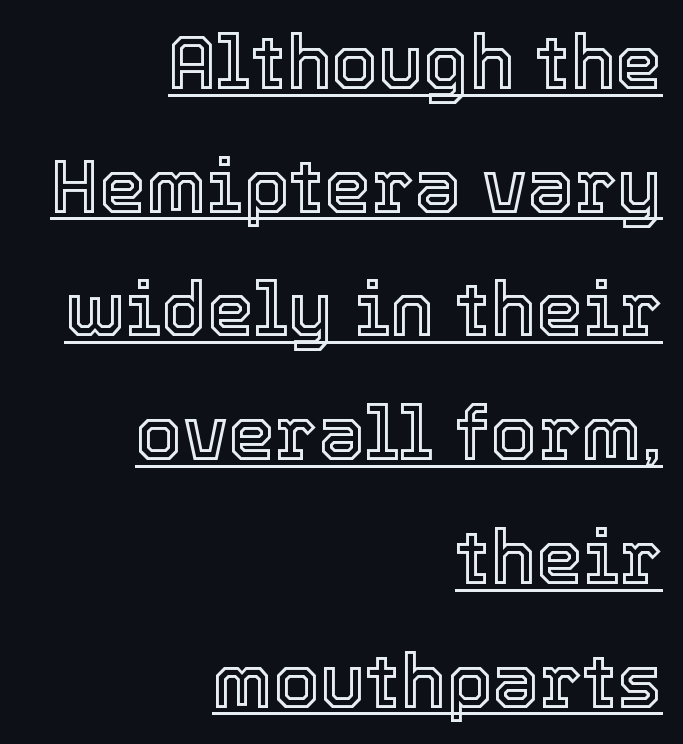
In designer terms, the underline attribute is active on this setting. Default kerning and tracking; the words read as compact shapes. A typesetter would call this proportional, since set widths differ per character. You can tell it's not italic because the verticals are truly vertical. Summary of vertical rhythm: regular, with standard interline spacing. These lines are set flush right with a ragged left edge.
